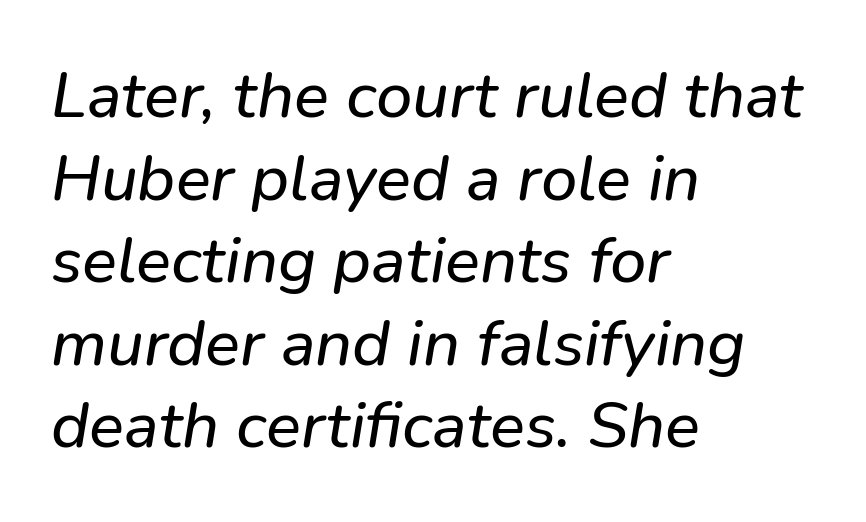
Here the glyphs are tracked normally, forming tight word shapes. Just letters on the line, the space beneath them empty. The passage shown is typed in a proportional face where columns would drift. It's the slanting kind of type.
